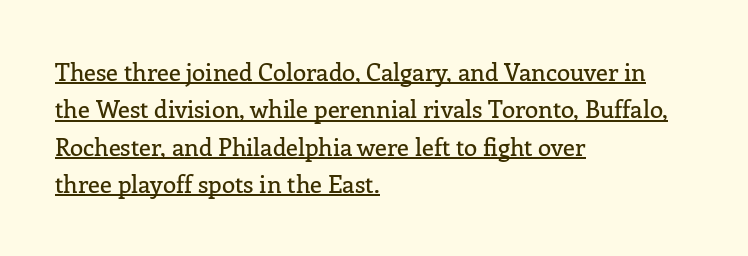
The image shows 24 px text type, upright; set left-aligned, normal line spacing (1.56x), normal letter spacing, underlined.
